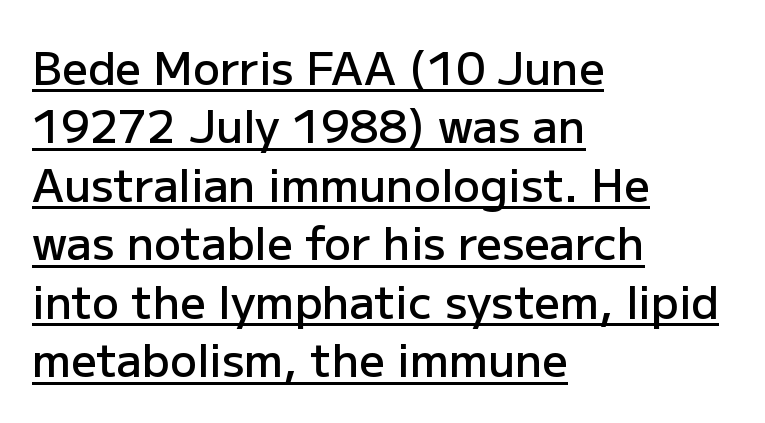
The image shows 45 px semibold sans-serif type, upright; set left-aligned, normal line spacing (1.3x), normal letter spacing, underlined; low stroke contrast and a medium x-height.
